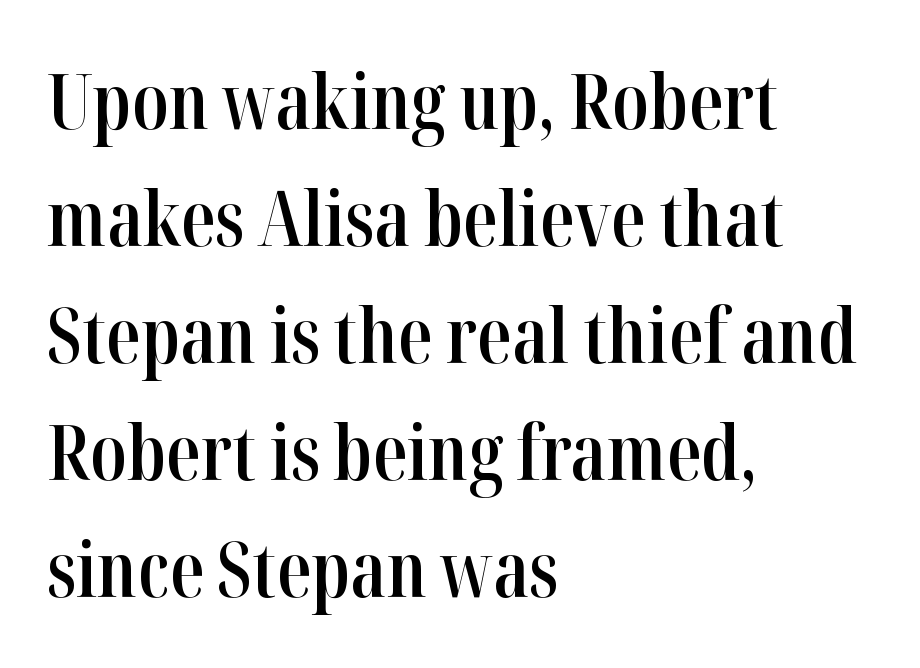
Q: Is the text bold? A: Semi-bold.
Q: Is the text italic (slanted)? A: No, it is upright.
Q: Is the typeface a serif or a sans-serif typeface? A: Serif.
Q: Is the text underlined? A: No.
Q: How is the paragraph aligned? A: Left-aligned.
Q: Is the spacing between letters normal or unusually wide? A: Normal.
Q: Is the spacing between lines tight, normal or loose? A: Normal.
Q: Width (condensed, normal, or wide)? A: Condensed.
Q: Stroke contrast? A: High.
Q: x-height? A: Medium.
Q: Monospaced? A: No.
